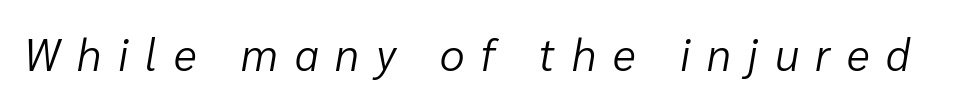
{"italic": "yes", "lean": "right", "slant_degrees": 10, "bold": "no", "weight": "light", "width": "normal", "stroke_contrast": "low", "x_height": "medium", "monospaced": "no", "underline": "no", "letter_spacing": "wide", "letter_spacing_em": 0.38, "glyph_px": 44}
